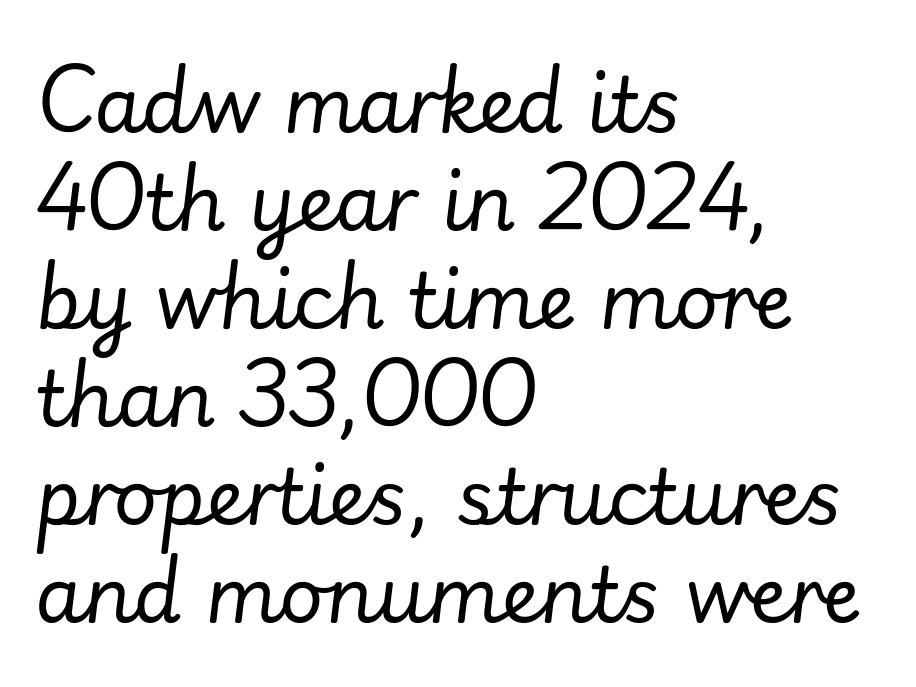
{"italic": "yes", "lean": "right", "slant_degrees": 7, "bold": "no", "weight": "regular", "width": "normal", "stroke_contrast": "low", "x_height": "small", "monospaced": "no", "underline": "no", "align": "left", "line_spacing": "normal", "line_spacing_ratio": 1.29, "letter_spacing": "normal", "letter_spacing_em": 0.0, "glyph_px": 76}
